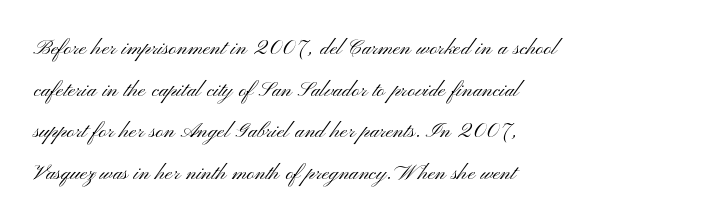
Lines of text with bare space underneath. The setting favours the left margin, as ordinary paragraphs usually do. Leading: standard. The typesetting does not lean heavy: it is not bold. You could call the tracking neutral — neither tight nor loose.
